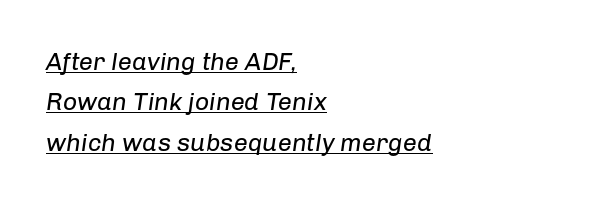
These lines are set flush left with a ragged right edge. Normally led — the rows are evenly, conventionally spaced. Nothing unusual about the tracking: characters are spaced as the font intends. Every word sits above its own underline. The typesetting does not lean heavy: it is not bold.
